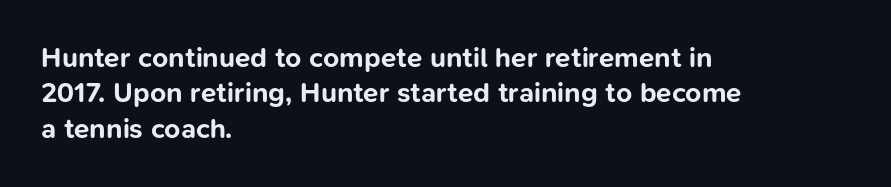
{"serif": "no", "italic": "no", "bold": "yes", "weight": "bold", "width": "normal", "stroke_contrast": "low", "x_height": "medium", "monospaced": "no", "underline": "no", "align": "left", "line_spacing": "normal", "line_spacing_ratio": 1.26, "letter_spacing": "normal", "letter_spacing_em": 0.0, "glyph_px": 28}
